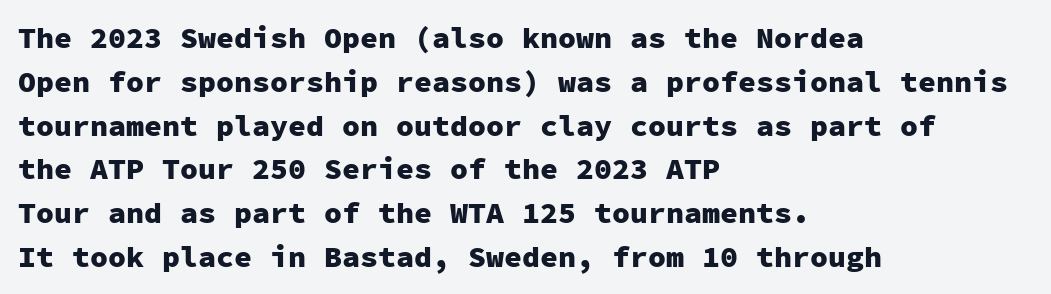
The image shows 30 px heavy sans-serif type, upright, monospaced; set left-aligned, normal line spacing (1.46x), normal letter spacing, not underlined; low stroke contrast and a medium x-height.
